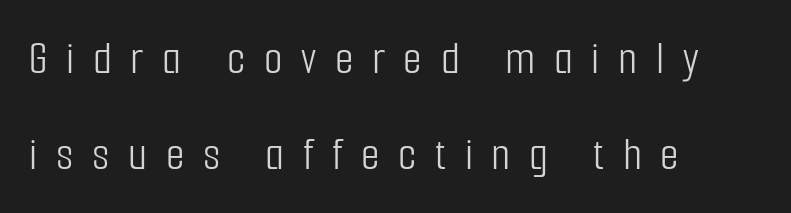
{"serif": "no", "italic": "no", "bold": "no", "weight": "light", "width": "condensed", "stroke_contrast": "low", "x_height": "medium", "monospaced": "no", "underline": "no", "align": "left", "line_spacing": "loose", "line_spacing_ratio": 2.0, "letter_spacing": "wide", "letter_spacing_em": 0.39, "glyph_px": 48}
